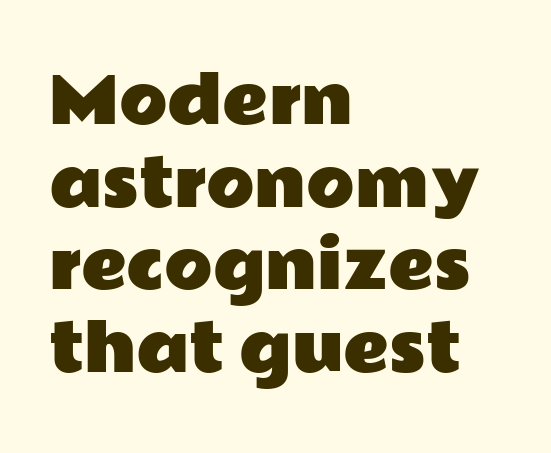
The image shows 63 px wide sans-serif type, upright; set left-aligned, normal line spacing (1.31x), normal letter spacing, not underlined; low stroke contrast and a medium x-height.
